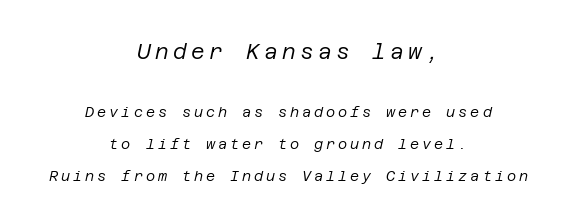
Q: Is the text bold? A: No.
Q: Is the text italic (slanted)? A: Yes, it leans right by about 12 degrees.
Q: Is the text underlined? A: No.
Q: How is the paragraph aligned? A: Centered.
Q: Is the spacing between letters normal or unusually wide? A: Unusually wide.
Q: Is the spacing between lines tight, normal or loose? A: Loose.
Q: Which block of text is set in a larger size, the first (top) or the second (bottom)? A: The first (top) one.
